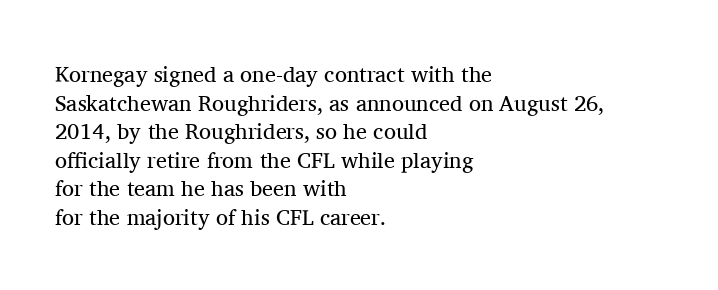
The image shows 22 px text type, upright; set left-aligned, normal line spacing (1.3x), normal letter spacing, not underlined.
